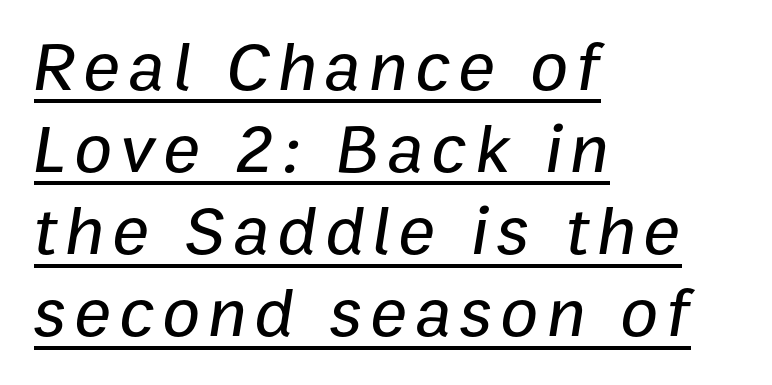
You could not count columns in this text — the font is proportionally spaced. The words here are underlined. Emphasis-style slanted type is in use. Short and long lines alike share a common starting point at left.
